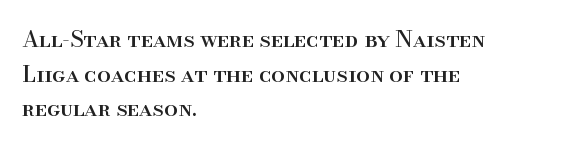
The setting favours the left margin, as ordinary paragraphs usually do. The letters stand straight up with perfectly vertical stems. Baseline-to-baseline distance is the conventional proportion of letter height. Beneath every word, the page is bare. Is the letter spacing exaggerated? No — it looks like the ordinary default.
